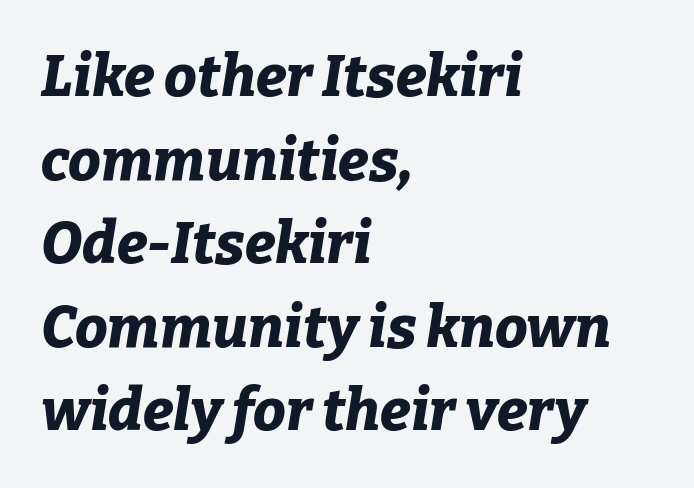
The image shows 58 px bold type, italic (leaning right); set left-aligned, normal line spacing (1.44x), normal letter spacing, not underlined; low stroke contrast and a medium x-height.
